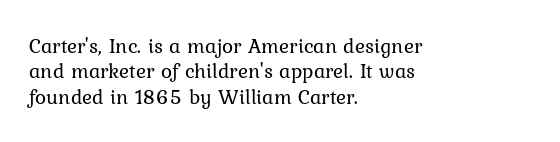
{"italic": "no", "bold": "no", "underline": "no", "align": "left", "line_spacing_ratio": 1.21, "letter_spacing": "normal", "letter_spacing_em": 0.0, "glyph_px": 21}
